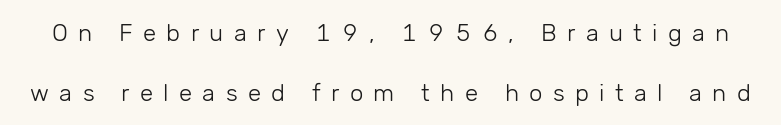
Type without underlining. The letters stand upright; this is a roman face. Each stroke keeps to a modest, everyday thickness or less. Tracking value appears strongly positive — letters spread wide. If you measured baseline to baseline, you'd find a long distance.
